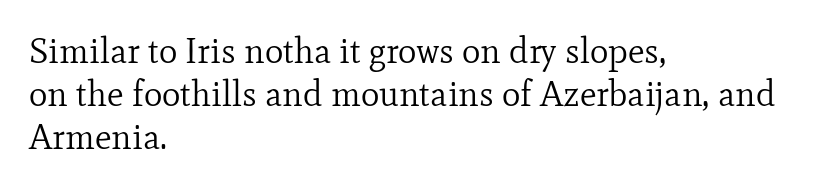
The image shows 35 px regular-weight serif type, upright; set left-aligned, line spacing 1.23x, normal letter spacing, not underlined; low stroke contrast and a small x-height.
